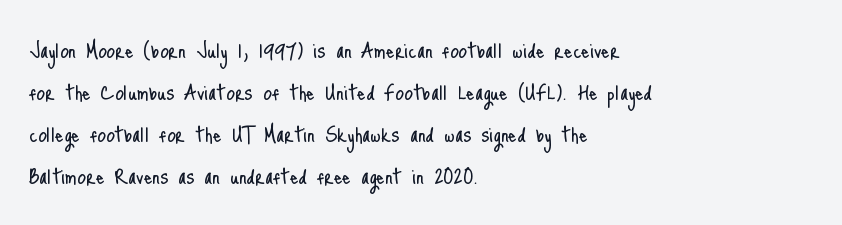
The image shows 27 px text type, upright; set left-aligned, normal line spacing (1.55x), normal letter spacing, not underlined.
